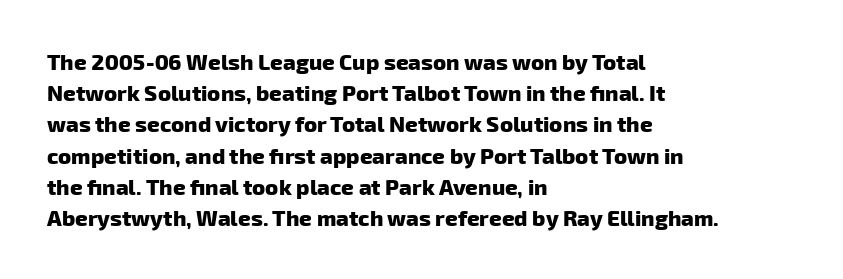
Q: Is the text bold? A: Yes.
Q: Is the text underlined? A: No.
Q: How is the paragraph aligned? A: Left-aligned.
Q: Is the spacing between letters normal or unusually wide? A: Normal.
Q: Is the spacing between lines tight, normal or loose? A: Normal.
